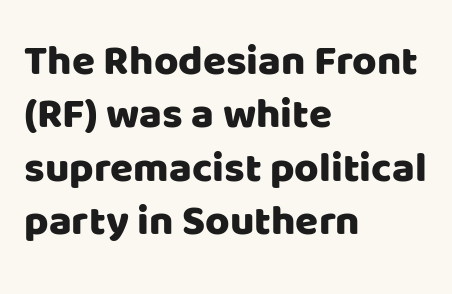
Q: Is the text italic (slanted)? A: No, it is upright.
Q: Is the typeface a serif or a sans-serif typeface? A: Sans-serif.
Q: Is the text underlined? A: No.
Q: How is the paragraph aligned? A: Left-aligned.
Q: Is the spacing between letters normal or unusually wide? A: Normal.
Q: Is the spacing between lines tight, normal or loose? A: Normal.
Q: Width (condensed, normal, or wide)? A: Normal.
Q: Stroke contrast? A: Low.
Q: x-height? A: Large.
Q: Monospaced? A: No.
